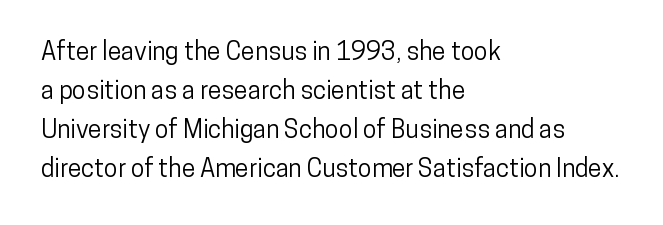
The image shows 25 px text type, upright; set left-aligned, normal line spacing (1.56x), normal letter spacing, not underlined.
